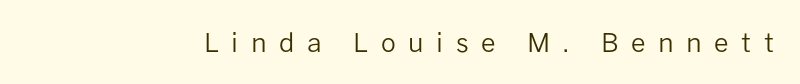
Q: Is the text bold? A: No.
Q: Is the text italic (slanted)? A: No, it is upright.
Q: Is the text underlined? A: No.
Q: Is the spacing between letters normal or unusually wide? A: Unusually wide.
